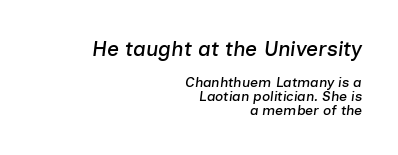
{"italic": "yes", "lean": "right", "slant_degrees": 7, "underline": "no", "align": "right", "line_spacing": "tight", "line_spacing_ratio": 0.98, "letter_spacing": "normal", "letter_spacing_em": 0.0, "larger_block": "first", "size_ratio": 1.5, "glyph_px": 21}
